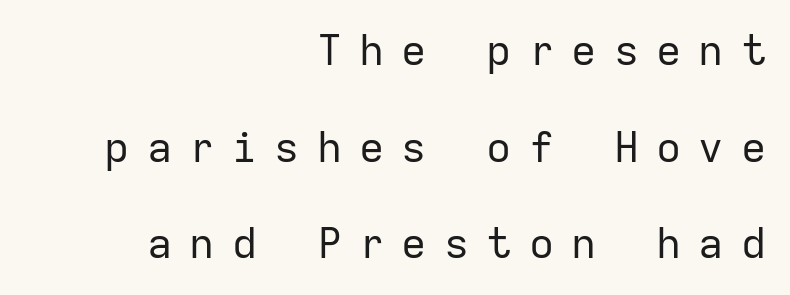
Stems and bowls with no extra thickness — not bold. These lines are composed in type without serifs. The paragraph has a hard right edge and a soft left edge. These lines have a slow, spaced-out rhythm from letter to letter. What's the leading like? Stretched, with rows far apart. Unlike italic type, these characters show no tilt at all.
